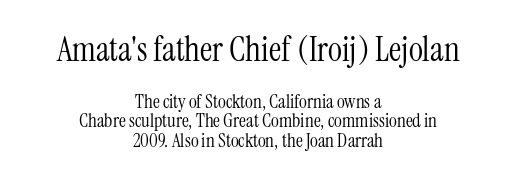
A light-to-regular cut is what we see here. A centered setting, common on invitations and titles, is used for this passage. The zone under the glyphs is completely vacant. Scale decreases going downward across the two blocks. Each letter keeps its own natural width here, so spacing adapts to shape. You can tell from the footed stems that serif type was used.
